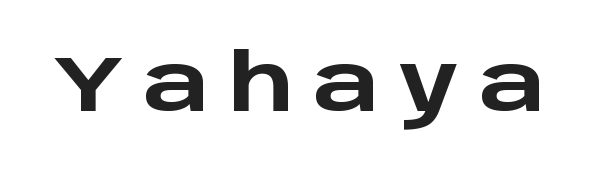
Vertical strokes here are truly vertical. The type family on display is of the sans-serif kind. A typesetter would call this proportional, since set widths differ per character. Quick note: underline off. Does extra space separate the letters? Yes, quite a lot of it.
